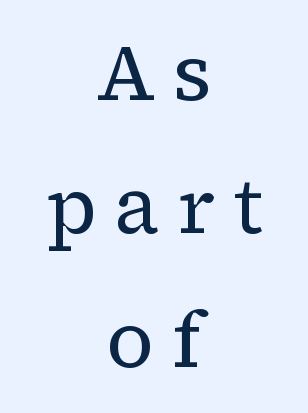
Q: Is the text bold? A: No.
Q: Is the text italic (slanted)? A: No, it is upright.
Q: Is the typeface a serif or a sans-serif typeface? A: Serif.
Q: Is the text underlined? A: No.
Q: How is the paragraph aligned? A: Centered.
Q: Is the spacing between letters normal or unusually wide? A: Unusually wide.
Q: Width (condensed, normal, or wide)? A: Normal.
Q: Stroke contrast? A: Low.
Q: x-height? A: Medium.
Q: Monospaced? A: No.
